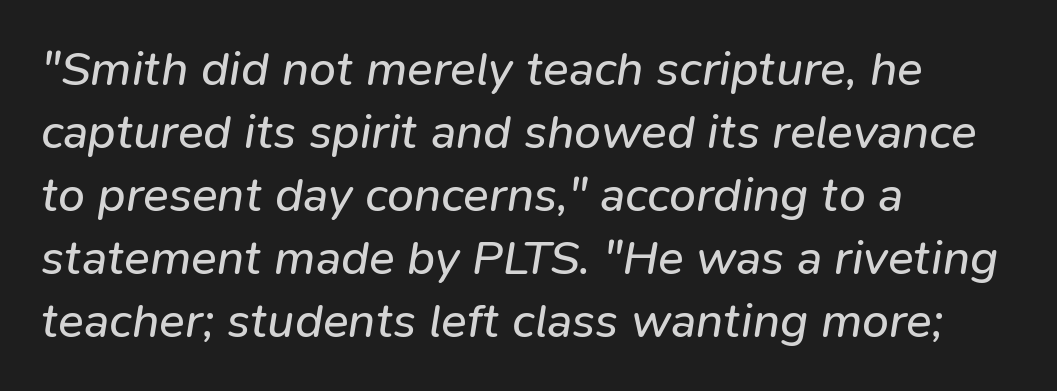
Q: Is the text bold? A: No.
Q: Is the text italic (slanted)? A: Yes, it leans right by about 9 degrees.
Q: Is the text underlined? A: No.
Q: How is the paragraph aligned? A: Left-aligned.
Q: Is the spacing between letters normal or unusually wide? A: Normal.
Q: Is the spacing between lines tight, normal or loose? A: Normal.
Q: Width (condensed, normal, or wide)? A: Normal.
Q: Stroke contrast? A: Low.
Q: x-height? A: Medium.
Q: Monospaced? A: No.
